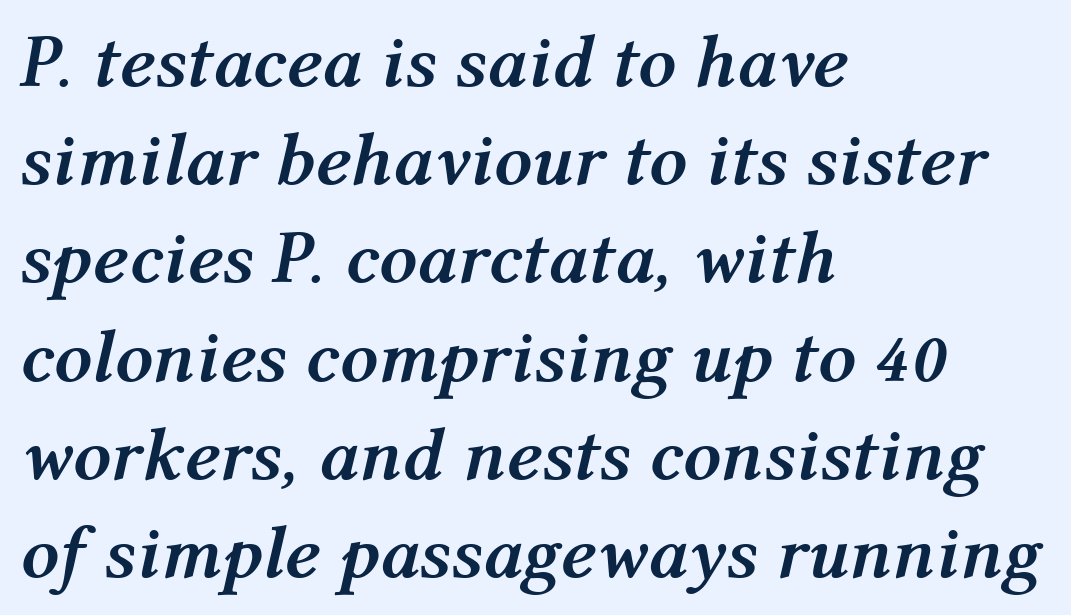
{"italic": "yes", "lean": "right", "slant_degrees": 12, "bold": "yes", "weight": "semibold", "width": "normal", "stroke_contrast": "medium", "x_height": "medium", "monospaced": "no", "underline": "no", "align": "left", "line_spacing": "normal", "line_spacing_ratio": 1.31, "letter_spacing": "normal", "letter_spacing_em": 0.0, "glyph_px": 75}
